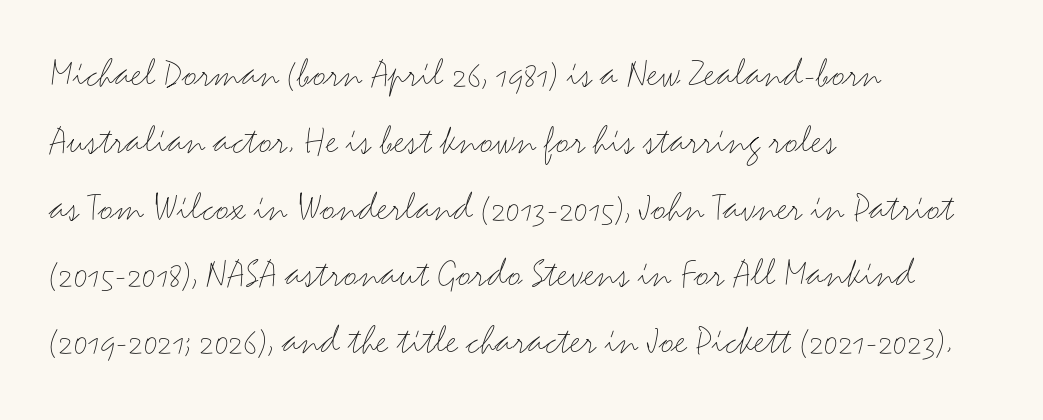
The image shows 42 px light, wide sans-serif type; set left-aligned, normal line spacing (1.59x), normal letter spacing, not underlined; medium stroke contrast and a small x-height.
